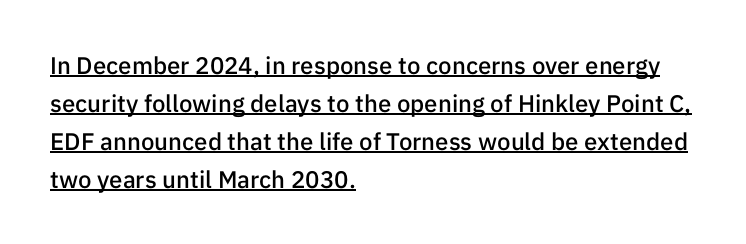
Horizontal alignment here is leftward, the default for most running prose. Line spacing here is normal. Firm but not heavy-handed strokes: this text is semibold. The letterforms sit shoulder to shoulder at normal distance. Underlining? Definitely there.
